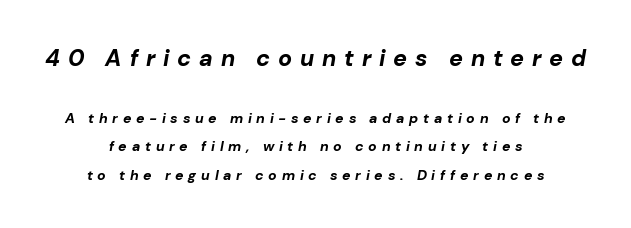
The image shows 23 px bold type, italic (leaning right); set centered, loose line spacing (2.05x), unusually wide letter spacing (+0.34 em), not underlined; the first (top) block is 1.64x larger.
